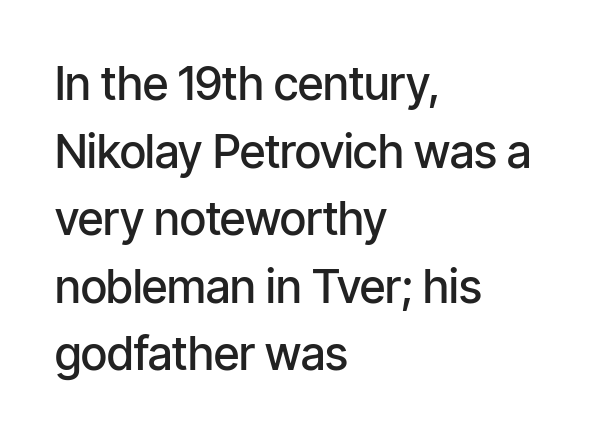
The image shows 46 px semibold, condensed sans-serif type, upright; set left-aligned, normal line spacing (1.47x), normal letter spacing, not underlined; low stroke contrast and a medium x-height.
